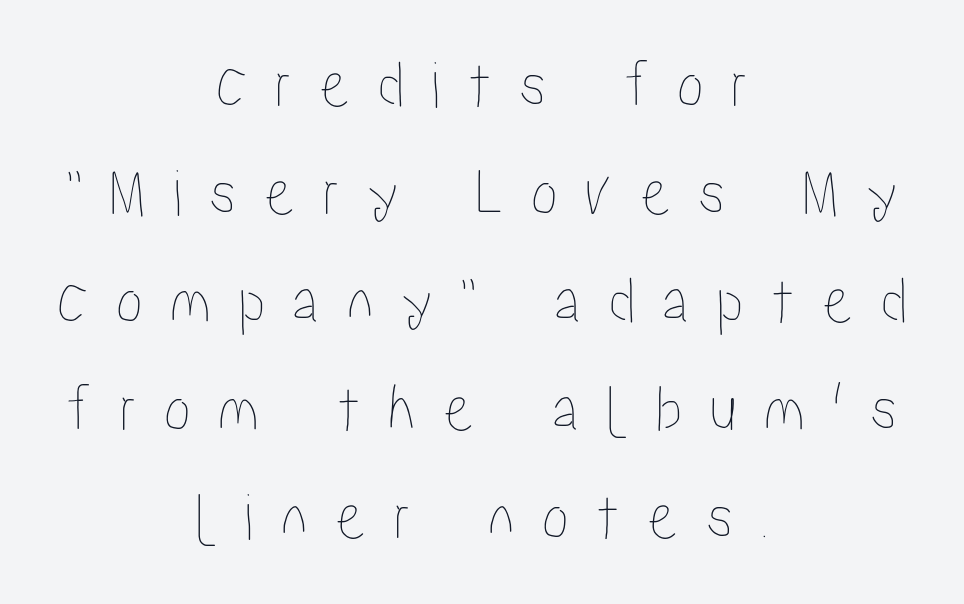
The image shows 68 px condensed type, upright; set centered, normal line spacing (1.59x), unusually wide letter spacing (+0.4 em), not underlined; low stroke contrast and a medium x-height.
